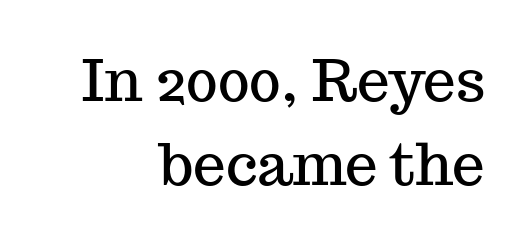
{"serif": "yes", "italic": "no", "width": "normal", "stroke_contrast": "medium", "x_height": "medium", "monospaced": "no", "underline": "no", "align": "right", "line_spacing": "normal", "line_spacing_ratio": 1.44, "letter_spacing": "normal", "letter_spacing_em": 0.0, "glyph_px": 58}
